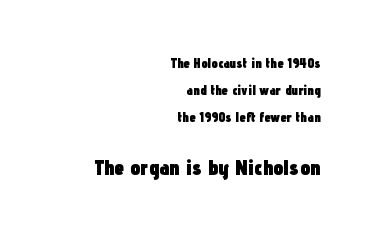
The image shows 22 px bold type, upright; set right-aligned, loose line spacing (1.94x), normal letter spacing, not underlined; the second (bottom) block is 1.57x larger.
